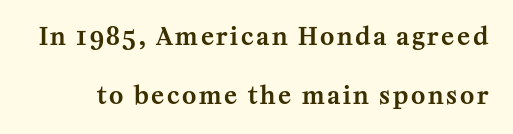
The image shows 24 px text type, upright; set loose line spacing (2.44x), not underlined.
